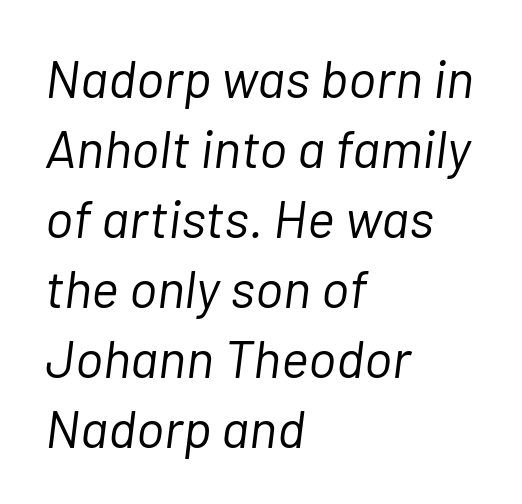
The typesetter chose a ragged-right arrangement here. Has an underline been added? It has not. Is the letter spacing exaggerated? No — it looks like the ordinary default. The typesetting does not lean heavy: it is not bold. In terms of leading, this rendering sits right in the middle.
